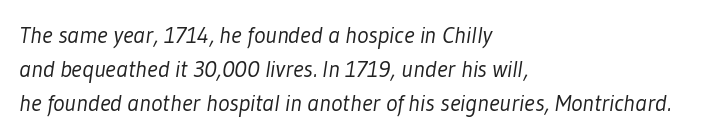
The image shows 24 px text type; set left-aligned, normal line spacing (1.42x), normal letter spacing, not underlined.
